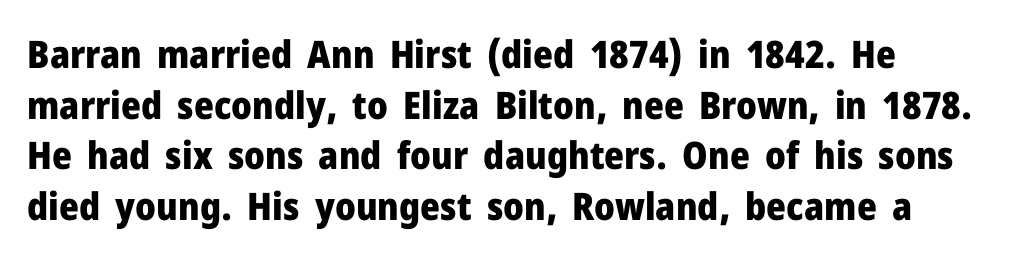
{"serif": "no", "italic": "no", "bold": "yes", "weight": "heavy", "width": "normal", "stroke_contrast": "low", "x_height": "medium", "monospaced": "no", "underline": "no", "line_spacing": "normal", "line_spacing_ratio": 1.33, "letter_spacing": "normal", "letter_spacing_em": 0.0, "glyph_px": 38}
